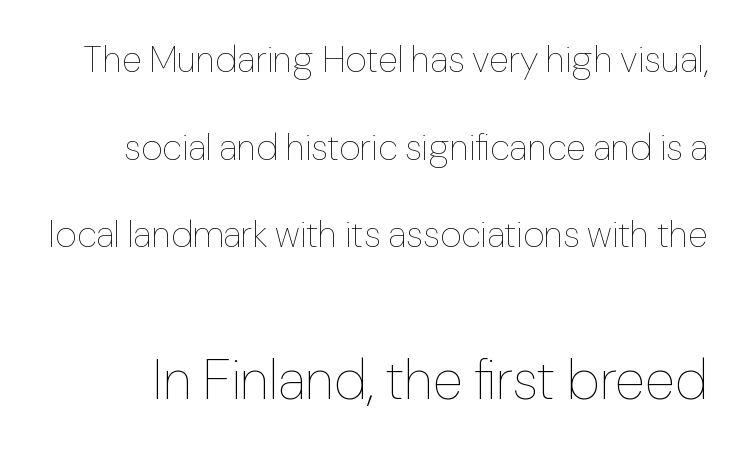
The image shows 56 px thin type, upright; set loose line spacing (2.37x), normal letter spacing, not underlined; the second (bottom) block is 1.51x larger; low stroke contrast and a medium x-height.
